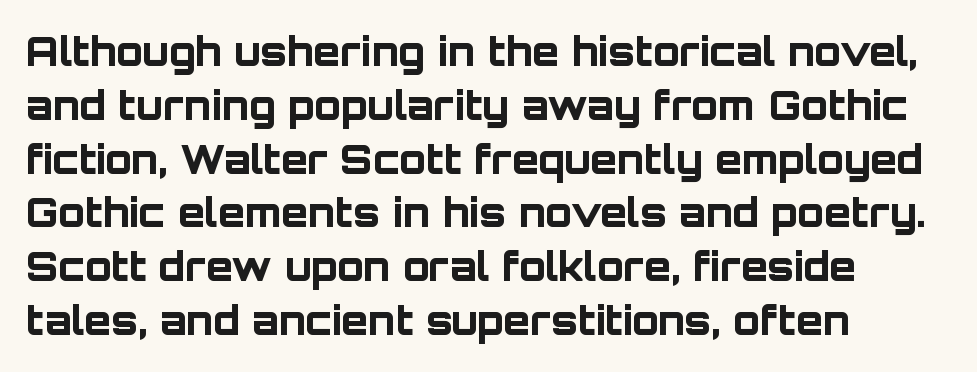
One-word summary of the alignment: left. The face used here is proportionally spaced, like ordinary book or web type. Compared with an ordinary text face, these strokes are far heavier — a full bold. Tracking value appears to be zero — textbook default spacing. Each letter's strokes conclude bluntly, with no projecting serifs. Underline: absent.
